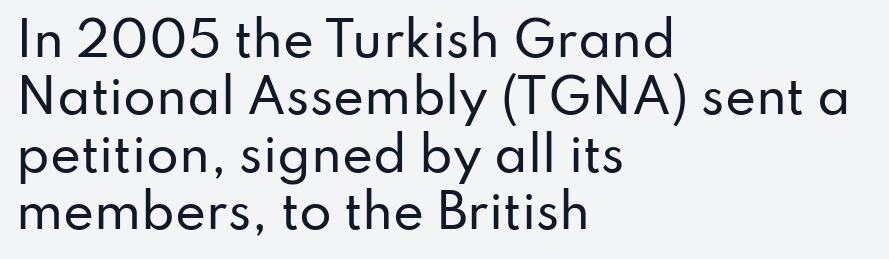
These lines are rendered in a variable-pitch font. The designer went with a sans here, leaving each stem footless. Clear beneath every line of the passage. In terms of posture, this sample is upright.
